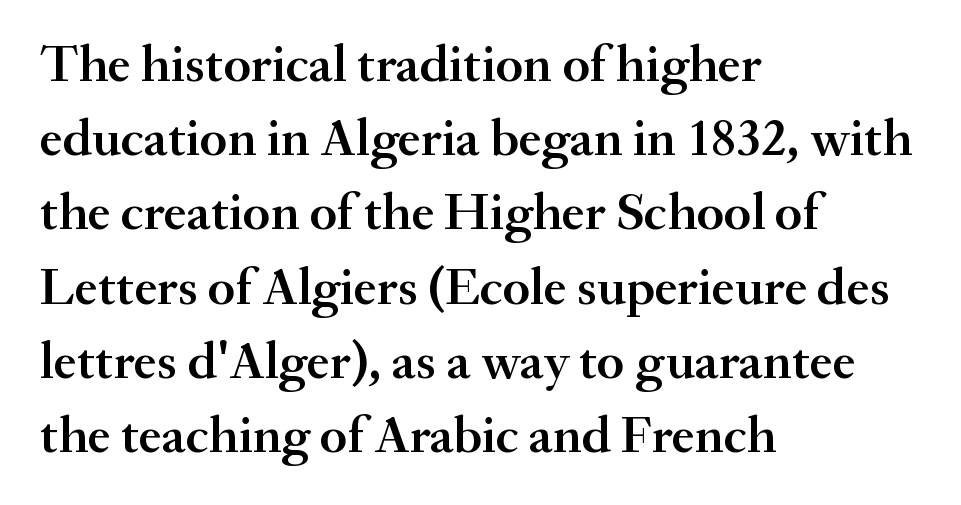
Each letter keeps its own natural width here, so spacing adapts to shape. This rendering leaves character spacing at its baseline value. The zone under the glyphs is completely vacant. Is the block centered? No — it sits flush against the left margin. A typesetter would mark this as roman, not italic.
